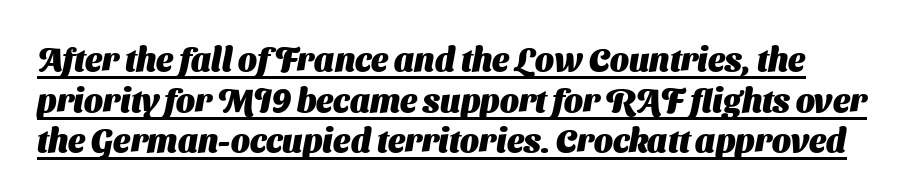
{"serif": "no", "bold": "yes", "weight": "heavy", "width": "normal", "stroke_contrast": "medium", "x_height": "medium", "monospaced": "no", "underline": "yes", "line_spacing_ratio": 1.23, "letter_spacing": "normal", "letter_spacing_em": 0.0, "glyph_px": 33}
